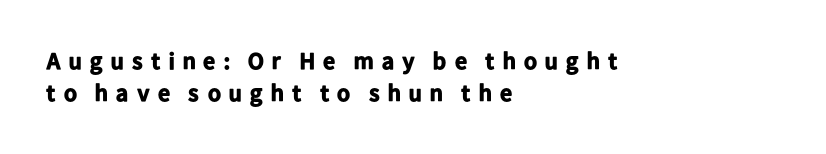
Compared with typical body copy, the letter spacing here is much looser. The glyphs are unaccompanied by any horizontal stroke below them. One-word summary of the alignment: left. Summary of vertical rhythm: regular, with standard interline spacing. Caption: bold face, heavy strokes.
